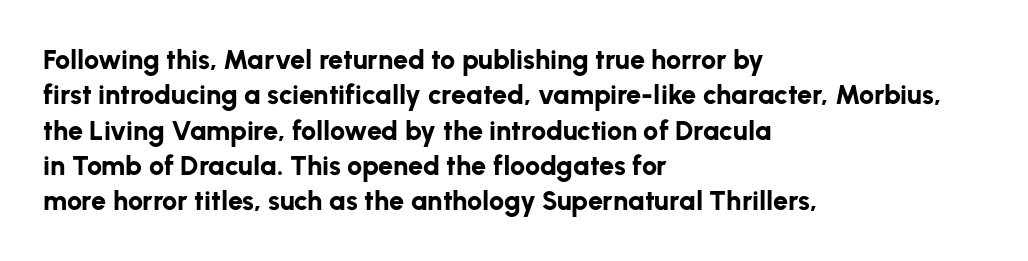
Q: Is the text bold? A: Yes.
Q: Is the text italic (slanted)? A: No, it is upright.
Q: Is the text underlined? A: No.
Q: How is the paragraph aligned? A: Left-aligned.
Q: Is the spacing between letters normal or unusually wide? A: Normal.
Q: Is the spacing between lines tight, normal or loose? A: Normal.
